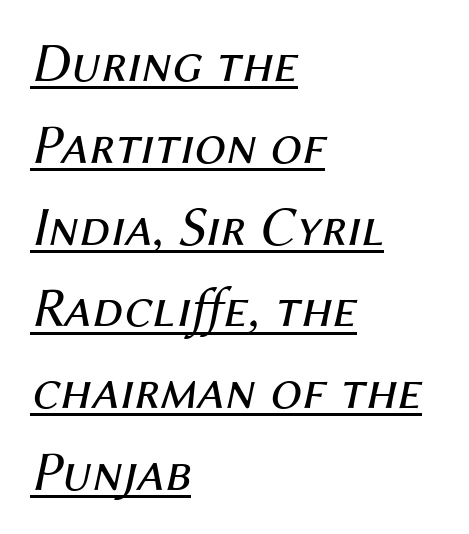
Q: Is the text bold? A: No.
Q: Is the text italic (slanted)? A: Yes, it leans right by about 12 degrees.
Q: Is the text underlined? A: Yes.
Q: How is the paragraph aligned? A: Left-aligned.
Q: Is the spacing between letters normal or unusually wide? A: Normal.
Q: Is the spacing between lines tight, normal or loose? A: Normal.
Q: Width (condensed, normal, or wide)? A: Normal.
Q: Stroke contrast? A: Medium.
Q: x-height? A: Medium.
Q: Monospaced? A: No.
